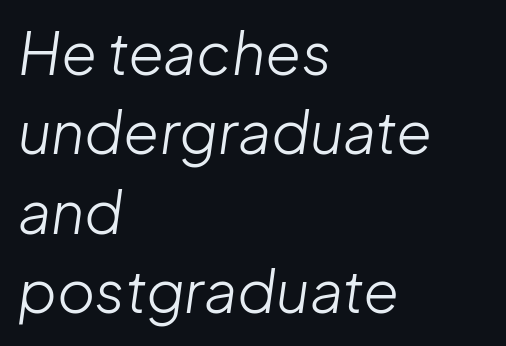
This rendering uses left alignment, leaving the right contour irregular. Looking at the ascenders, they clearly lean. The typesetting does not lean heavy: it is not bold. This sample keeps an unexceptional amount of space between lines. Here the glyphs are tracked normally, forming tight word shapes.
